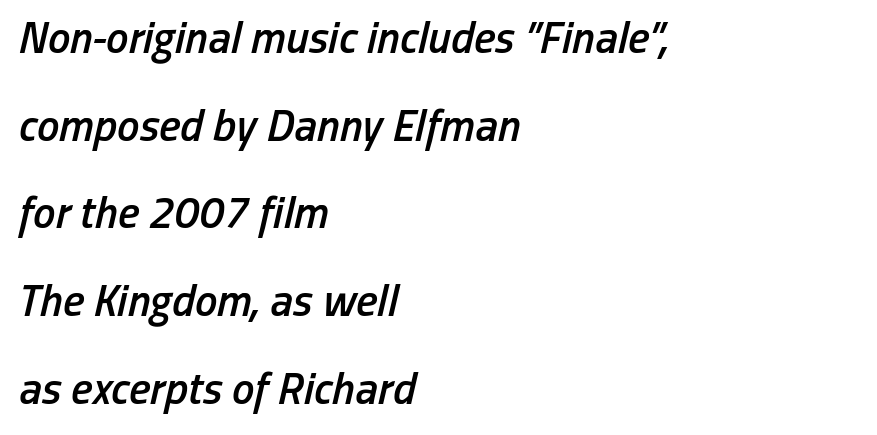
Q: Is the text bold? A: Semi-bold.
Q: Is the text italic (slanted)? A: Yes, it leans right by about 13 degrees.
Q: Is the text underlined? A: No.
Q: How is the paragraph aligned? A: Left-aligned.
Q: Is the spacing between letters normal or unusually wide? A: Normal.
Q: Is the spacing between lines tight, normal or loose? A: Loose.
Q: Width (condensed, normal, or wide)? A: Condensed.
Q: Stroke contrast? A: Low.
Q: x-height? A: Medium.
Q: Monospaced? A: No.
